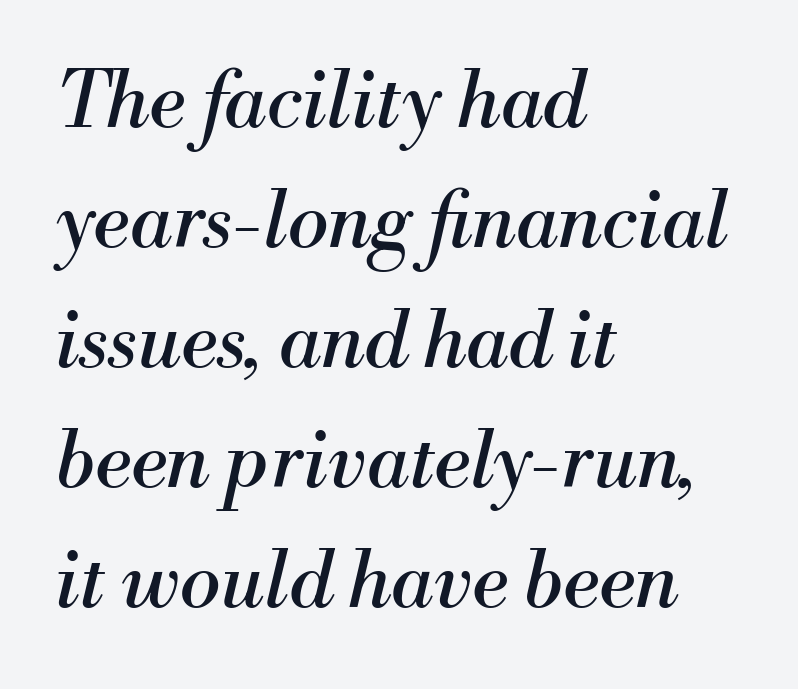
Q: Is the text bold? A: No.
Q: Is the text italic (slanted)? A: Yes, it leans right by about 13 degrees.
Q: Is the typeface a serif or a sans-serif typeface? A: Serif.
Q: Is the text underlined? A: No.
Q: How is the paragraph aligned? A: Left-aligned.
Q: Is the spacing between letters normal or unusually wide? A: Normal.
Q: Is the spacing between lines tight, normal or loose? A: Normal.
Q: Width (condensed, normal, or wide)? A: Normal.
Q: Stroke contrast? A: Medium.
Q: x-height? A: Small.
Q: Monospaced? A: No.
